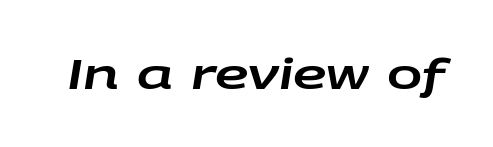
The image shows 42 px wide type, italic (leaning right); set normal letter spacing, not underlined; low stroke contrast and a large x-height.
